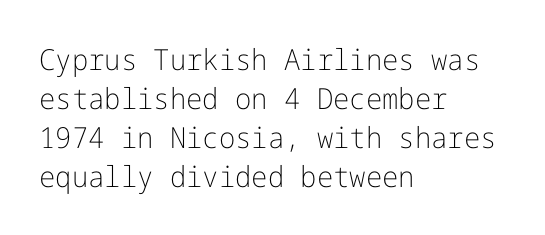
The letters look calm and open, with moderate or lighter stems. Designer's note — italics off, roman on. Where is the straight margin? On the left. The line-height multiplier appears to be the usual default.
